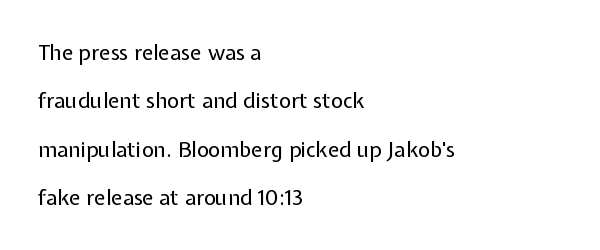
{"italic": "no", "bold": "no", "underline": "no", "align": "left", "line_spacing": "loose", "line_spacing_ratio": 2.3, "letter_spacing": "normal", "letter_spacing_em": 0.0, "glyph_px": 21}
